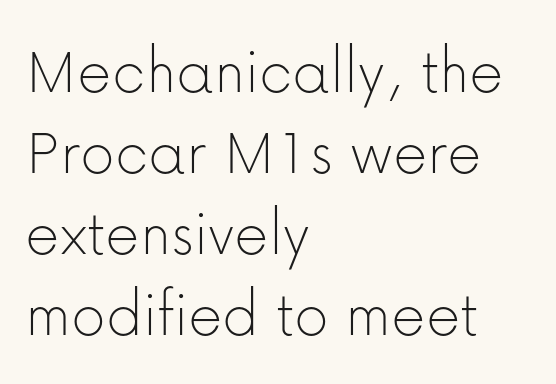
{"serif": "no", "italic": "no", "bold": "no", "weight": "thin", "width": "normal", "stroke_contrast": "low", "x_height": "medium", "monospaced": "no", "underline": "no", "align": "left", "line_spacing_ratio": 1.21, "letter_spacing": "normal", "letter_spacing_em": 0.0, "glyph_px": 67}
